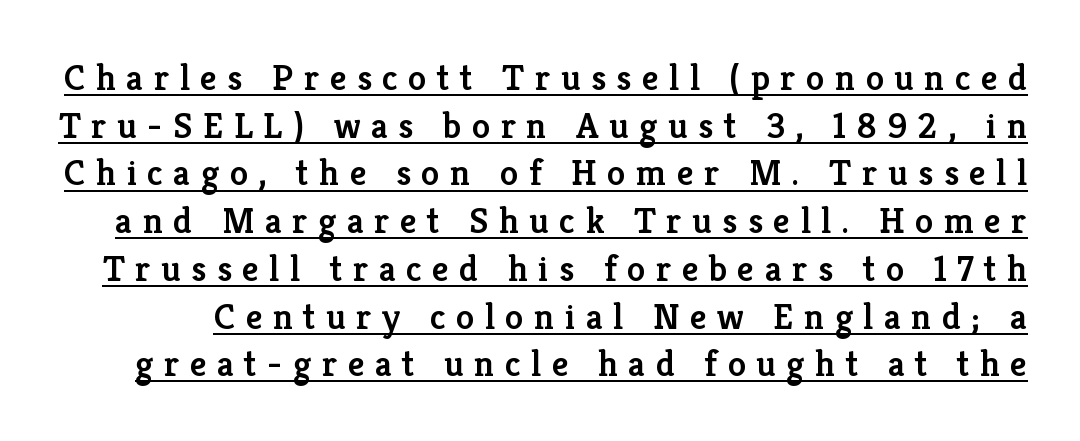
Q: Is the text bold? A: Semi-bold.
Q: Is the text italic (slanted)? A: No, it is upright.
Q: Is the typeface a serif or a sans-serif typeface? A: Serif.
Q: Is the text underlined? A: Yes.
Q: Is the spacing between letters normal or unusually wide? A: Unusually wide.
Q: Is the spacing between lines tight, normal or loose? A: Normal.
Q: Width (condensed, normal, or wide)? A: Normal.
Q: Stroke contrast? A: Low.
Q: x-height? A: Medium.
Q: Monospaced? A: No.
